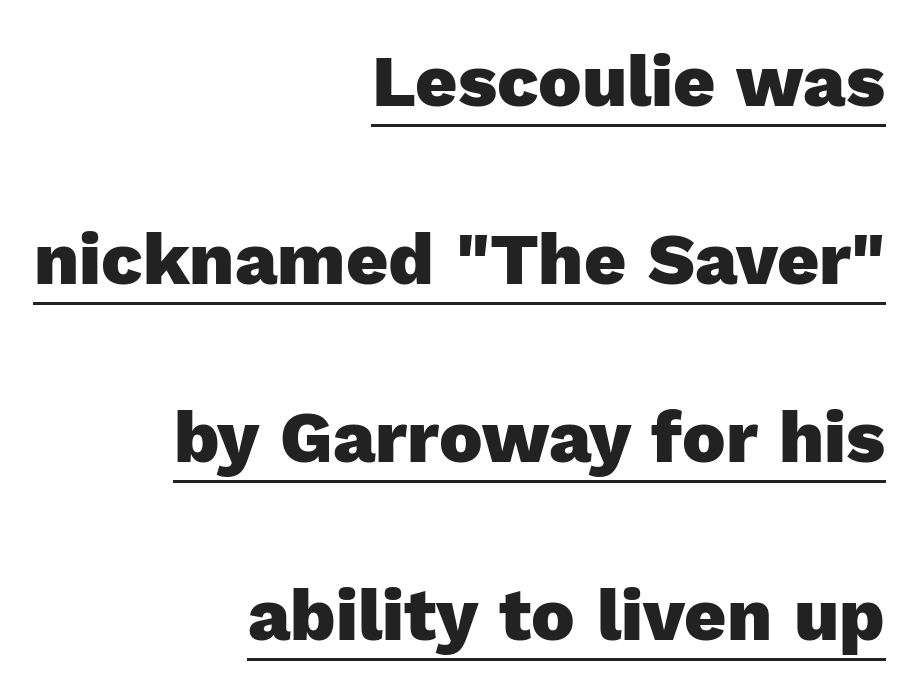
Q: Is the text bold? A: Yes.
Q: Is the text italic (slanted)? A: No, it is upright.
Q: Is the typeface a serif or a sans-serif typeface? A: Sans-serif.
Q: Is the text underlined? A: Yes.
Q: How is the paragraph aligned? A: Right-aligned.
Q: Is the spacing between letters normal or unusually wide? A: Normal.
Q: Is the spacing between lines tight, normal or loose? A: Loose.
Q: Width (condensed, normal, or wide)? A: Normal.
Q: x-height? A: Medium.
Q: Monospaced? A: No.
